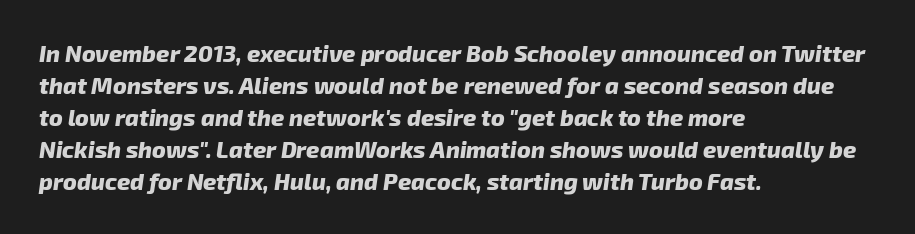
The image shows 23 px bold type, italic (leaning right); set left-aligned, normal line spacing (1.39x), normal letter spacing, not underlined.
